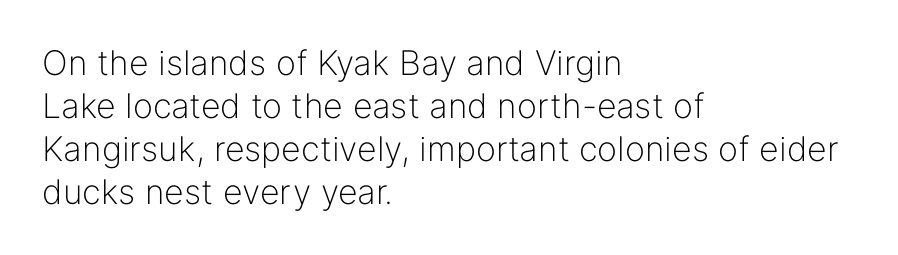
{"serif": "no", "italic": "no", "bold": "no", "weight": "light", "width": "normal", "stroke_contrast": "low", "x_height": "medium", "monospaced": "no", "underline": "no", "align": "left", "line_spacing": "normal", "line_spacing_ratio": 1.26, "letter_spacing": "normal", "letter_spacing_em": 0.0, "glyph_px": 34}
